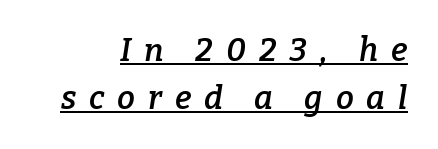
The image shows 32 px semibold serif type, italic (leaning right); set normal line spacing (1.5x), unusually wide letter spacing (+0.4 em), underlined; low stroke contrast and a medium x-height.
